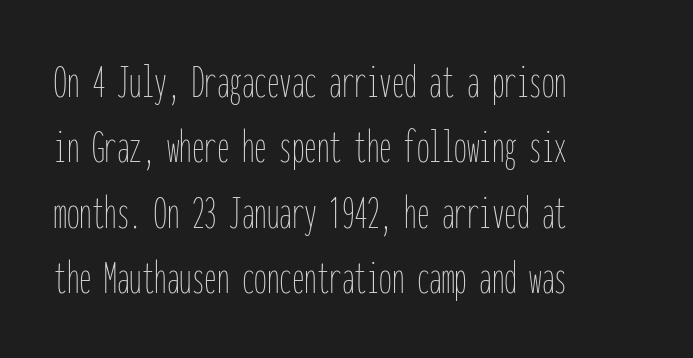
Q: Is the text bold? A: No.
Q: Is the text italic (slanted)? A: No, it is upright.
Q: Is the text underlined? A: No.
Q: How is the paragraph aligned? A: Left-aligned.
Q: Is the spacing between letters normal or unusually wide? A: Normal.
Q: Is the spacing between lines tight, normal or loose? A: Normal.
Q: Width (condensed, normal, or wide)? A: Condensed.
Q: Stroke contrast? A: Low.
Q: x-height? A: Medium.
Q: Monospaced? A: Yes.
